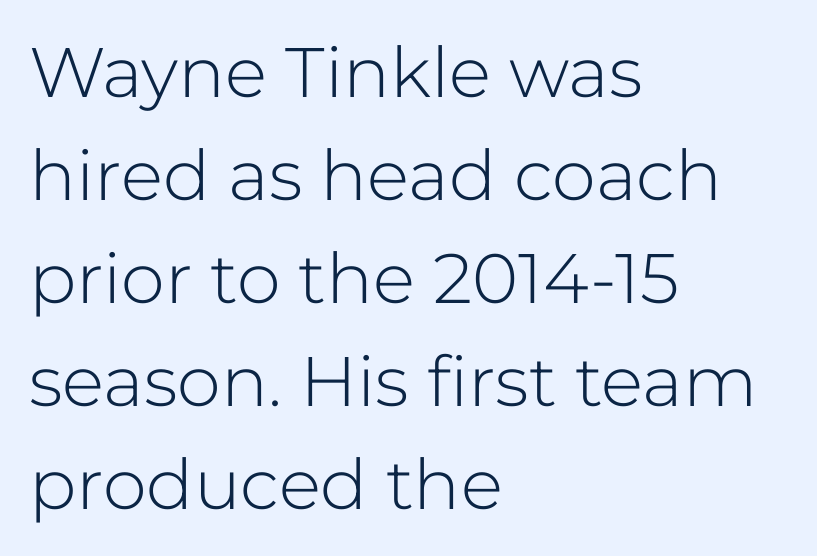
Q: Is the text bold? A: No.
Q: Is the text italic (slanted)? A: No, it is upright.
Q: Is the typeface a serif or a sans-serif typeface? A: Sans-serif.
Q: Is the text underlined? A: No.
Q: How is the paragraph aligned? A: Left-aligned.
Q: Is the spacing between letters normal or unusually wide? A: Normal.
Q: Is the spacing between lines tight, normal or loose? A: Normal.
Q: Width (condensed, normal, or wide)? A: Normal.
Q: Stroke contrast? A: Low.
Q: x-height? A: Medium.
Q: Monospaced? A: No.
